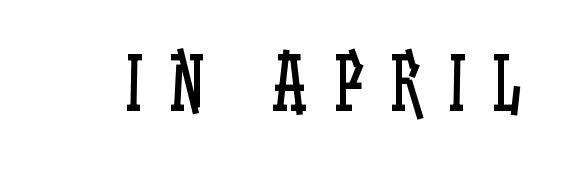
{"italic": "no", "bold": "no", "weight": "regular", "width": "condensed", "stroke_contrast": "low", "x_height": "large", "monospaced": "no", "underline": "no", "letter_spacing": "wide", "letter_spacing_em": 0.38, "glyph_px": 71}
